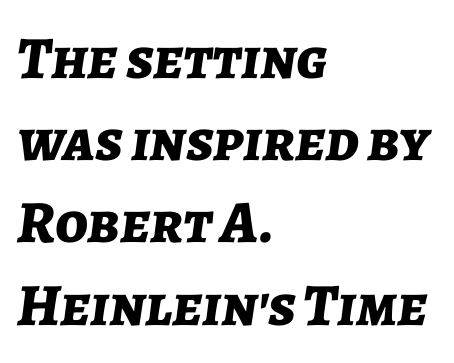
The image shows 60 px bold type, italic (leaning right); set left-aligned, normal line spacing (1.37x), normal letter spacing, not underlined; low stroke contrast and a medium x-height.
